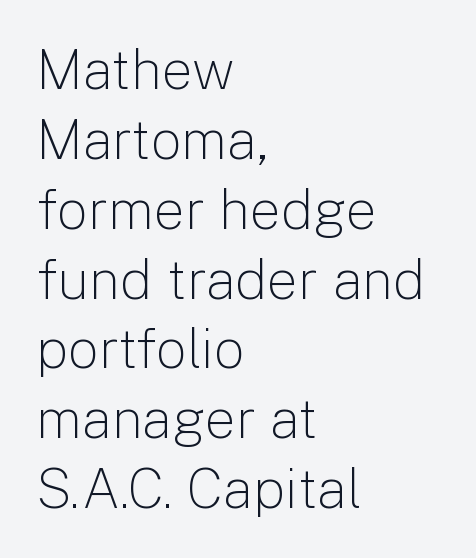
{"serif": "no", "italic": "no", "bold": "no", "weight": "light", "width": "normal", "stroke_contrast": "low", "x_height": "medium", "monospaced": "no", "underline": "no", "align": "left", "line_spacing": "normal", "line_spacing_ratio": 1.27, "letter_spacing": "normal", "letter_spacing_em": 0.0, "glyph_px": 55}
